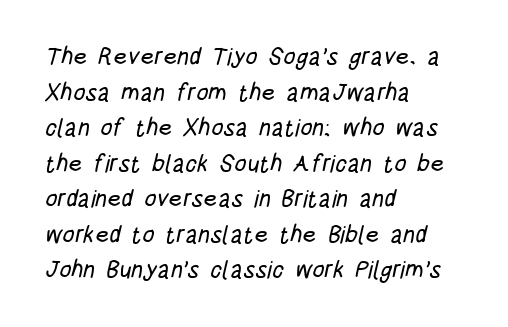
The image shows 24 px text type; set left-aligned, normal line spacing (1.48x), normal letter spacing, not underlined.
